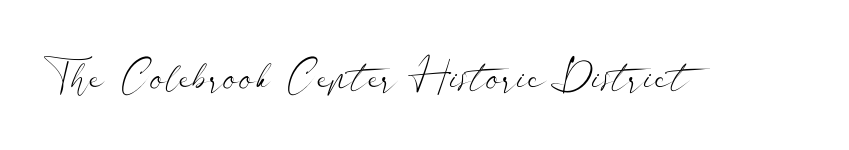
Q: Is the text bold? A: No.
Q: Is the text italic (slanted)? A: Yes.
Q: Is the typeface a serif or a sans-serif typeface? A: Sans-serif.
Q: Is the text underlined? A: No.
Q: Is the spacing between letters normal or unusually wide? A: Normal.
Q: Width (condensed, normal, or wide)? A: Wide.
Q: Stroke contrast? A: Low.
Q: x-height? A: Small.
Q: Monospaced? A: No.
